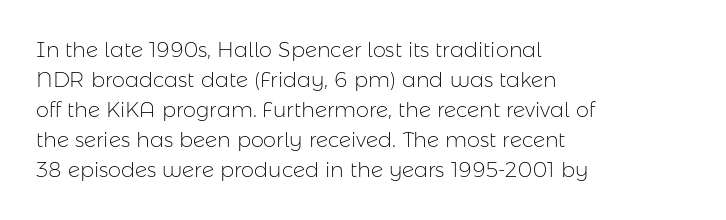
Compared with typical body copy, the letter spacing here is the same. The text block is weighted toward the left margin, trailing off unevenly rightward. The foot of each line stays bare and open. Evenly set lines give the paragraph a standard silhouette. Stroke thickness stays within the range of a standard reading face or lighter.
